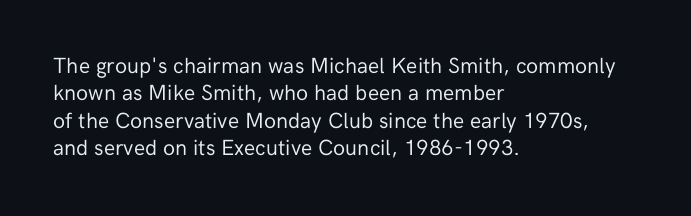
The image shows 22 px text type, upright; set left-aligned, normal line spacing (1.25x), normal letter spacing, not underlined.
